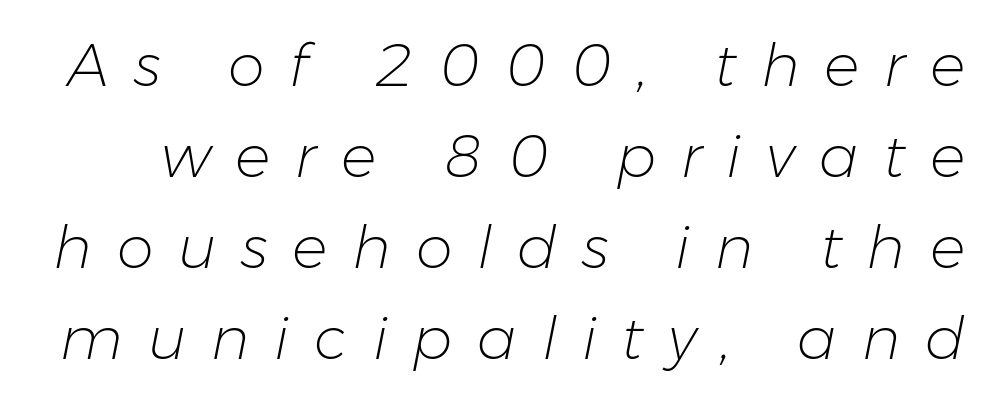
The image shows 59 px light type, italic (leaning right); set normal line spacing (1.54x), unusually wide letter spacing (+0.42 em), not underlined; low stroke contrast and a medium x-height.
